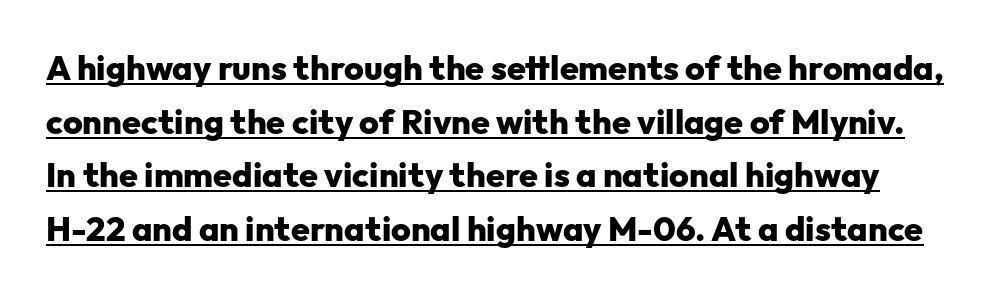
Q: Is the text bold? A: Yes.
Q: Is the text italic (slanted)? A: No, it is upright.
Q: Is the typeface a serif or a sans-serif typeface? A: Sans-serif.
Q: Is the text underlined? A: Yes.
Q: Is the spacing between letters normal or unusually wide? A: Normal.
Q: Is the spacing between lines tight, normal or loose? A: Normal.
Q: Width (condensed, normal, or wide)? A: Normal.
Q: Stroke contrast? A: Low.
Q: x-height? A: Medium.
Q: Monospaced? A: No.
